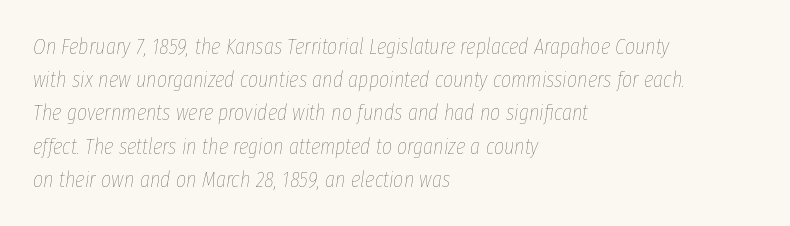
The image shows 22 px text type, italic (leaning right); set left-aligned, normal line spacing (1.51x), normal letter spacing, not underlined.
